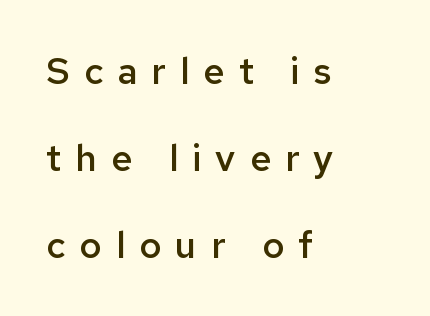
This rendering uses left alignment, leaving the right contour irregular. A somewhat darkened texture: the type is semibold rather than bold. How would I describe the line gaps? Wide and relaxed. In terms of letterform style, serifs are entirely absent. Do the characters align in a grid? No, the font is proportional.
